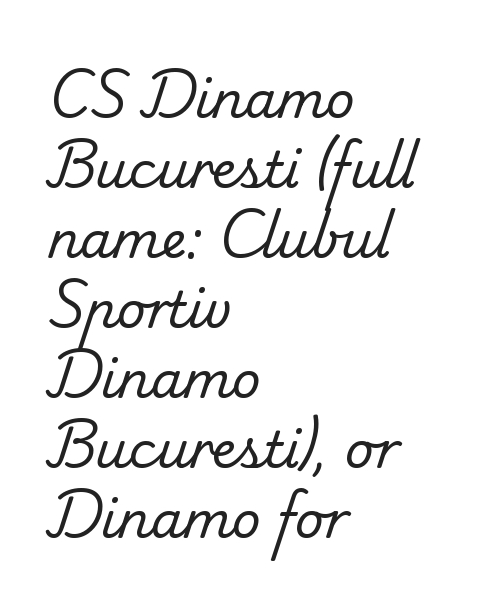
{"serif": "yes", "bold": "no", "weight": "regular", "width": "normal", "stroke_contrast": "low", "x_height": "small", "monospaced": "no", "underline": "no", "align": "left", "line_spacing": "normal", "line_spacing_ratio": 1.4, "letter_spacing": "normal", "letter_spacing_em": 0.0, "glyph_px": 50}
